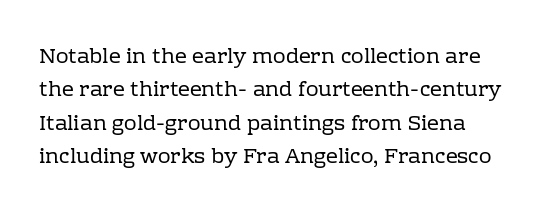
How would I describe the line gaps? Plain and ordinary. Weight: in the light-to-regular range. The type is set solid horizontally, with unmodified tracking. The lines are quadded left.
